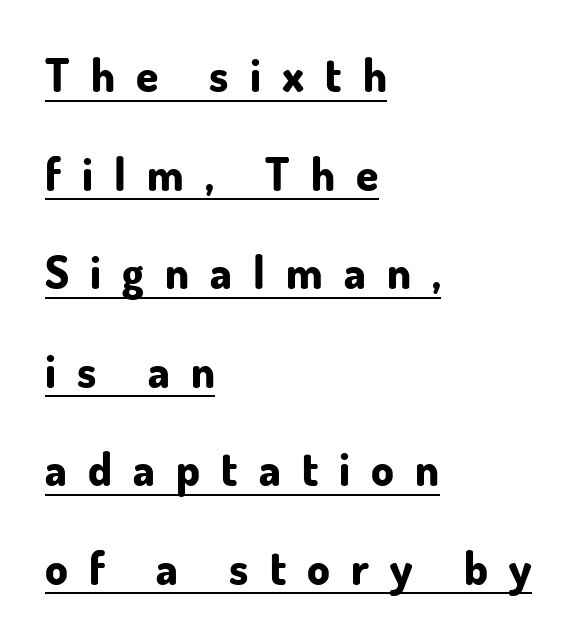
{"serif": "no", "italic": "no", "bold": "yes", "weight": "bold", "width": "normal", "stroke_contrast": "low", "x_height": "small", "monospaced": "no", "underline": "yes", "align": "left", "line_spacing": "loose", "line_spacing_ratio": 2.19, "letter_spacing": "wide", "letter_spacing_em": 0.47, "glyph_px": 45}
